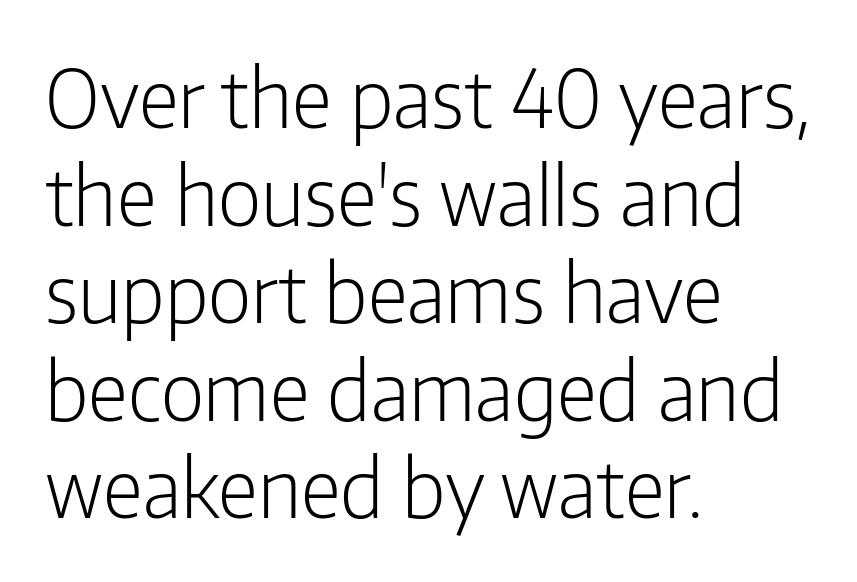
The image shows 80 px light, condensed sans-serif type, upright; set left-aligned, line spacing 1.22x, normal letter spacing, not underlined; low stroke contrast and a medium x-height.
